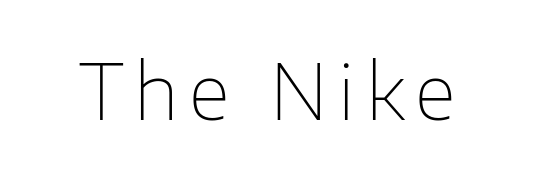
The image shows 76 px thin sans-serif type, upright; set not underlined; low stroke contrast and a medium x-height.
